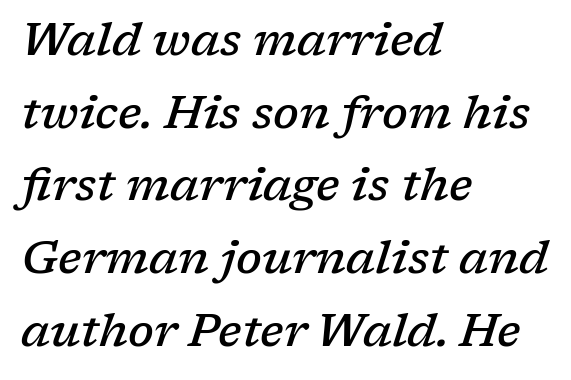
{"serif": "yes", "italic": "yes", "lean": "right", "slant_degrees": 17, "bold": "semi", "weight": "semibold", "width": "normal", "stroke_contrast": "low", "x_height": "medium", "monospaced": "no", "underline": "no", "align": "left", "line_spacing": "normal", "line_spacing_ratio": 1.58, "letter_spacing": "normal", "letter_spacing_em": 0.0, "glyph_px": 46}
